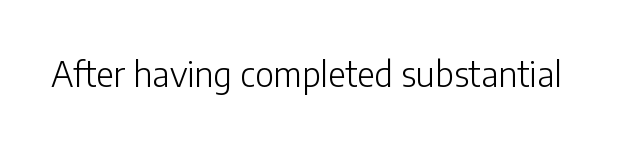
{"serif": "no", "italic": "no", "bold": "no", "weight": "light", "width": "normal", "stroke_contrast": "low", "x_height": "medium", "monospaced": "no", "underline": "no", "letter_spacing": "normal", "letter_spacing_em": 0.0, "glyph_px": 34}
